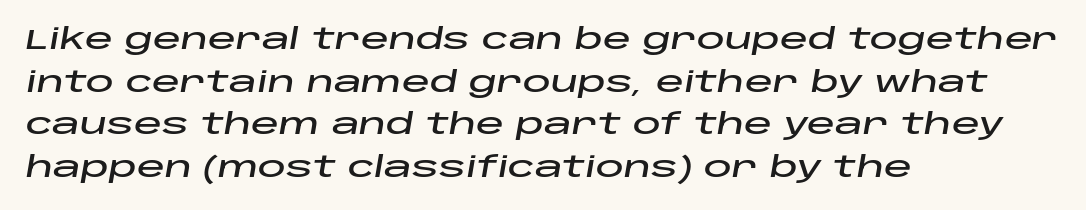
Q: Is the text italic (slanted)? A: Yes, it leans right by about 10 degrees.
Q: Is the text underlined? A: No.
Q: How is the paragraph aligned? A: Left-aligned.
Q: Is the spacing between letters normal or unusually wide? A: Normal.
Q: Is the spacing between lines tight, normal or loose? A: Normal.
Q: Width (condensed, normal, or wide)? A: Wide.
Q: Stroke contrast? A: Low.
Q: x-height? A: Large.
Q: Monospaced? A: No.
